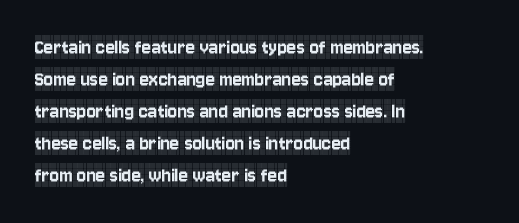
These lines were composed using upright roman letters. If you drew a ruler down the left edge, every line would touch it. In terms of leading, this rendering sits right in the middle. These lines keep a tight, regular rhythm from letter to letter. The glyphs are unaccompanied by any horizontal stroke below them.
